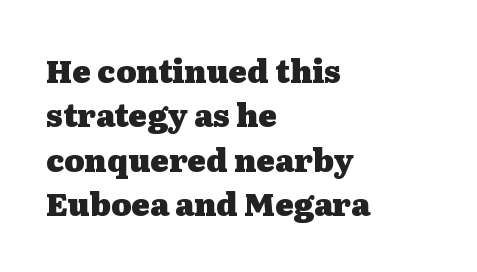
Notice how the stems are strictly vertical — no italics here. The passage shown is not underscored anywhere. The rag falls on the right side of this text block. Proportional: the letters do not fall into vertical columns.
